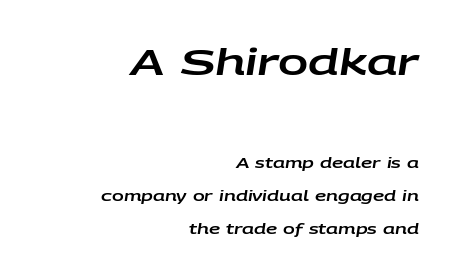
Q: Is the text italic (slanted)? A: Yes, it leans right by about 9 degrees.
Q: Is the text underlined? A: No.
Q: How is the paragraph aligned? A: Right-aligned.
Q: Is the spacing between letters normal or unusually wide? A: Normal.
Q: Is the spacing between lines tight, normal or loose? A: Loose.
Q: Which block of text is set in a larger size, the first (top) or the second (bottom)? A: The first (top) one.
Q: Width (condensed, normal, or wide)? A: Wide.
Q: Stroke contrast? A: Low.
Q: x-height? A: Large.
Q: Monospaced? A: No.
